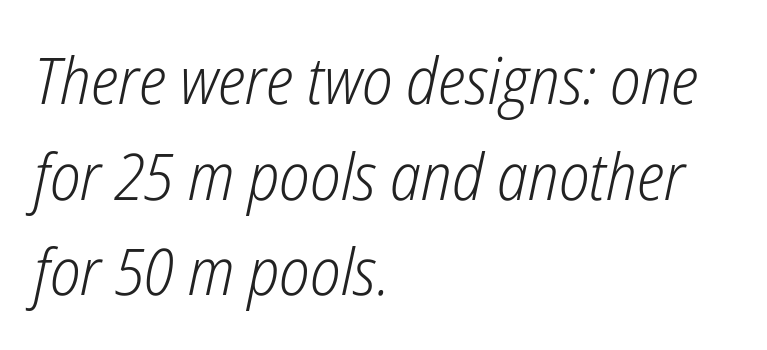
Q: Is the text bold? A: No.
Q: Is the text italic (slanted)? A: Yes, it leans right by about 12 degrees.
Q: Is the text underlined? A: No.
Q: How is the paragraph aligned? A: Left-aligned.
Q: Is the spacing between letters normal or unusually wide? A: Normal.
Q: Is the spacing between lines tight, normal or loose? A: Normal.
Q: Width (condensed, normal, or wide)? A: Condensed.
Q: Stroke contrast? A: Low.
Q: x-height? A: Medium.
Q: Monospaced? A: No.
